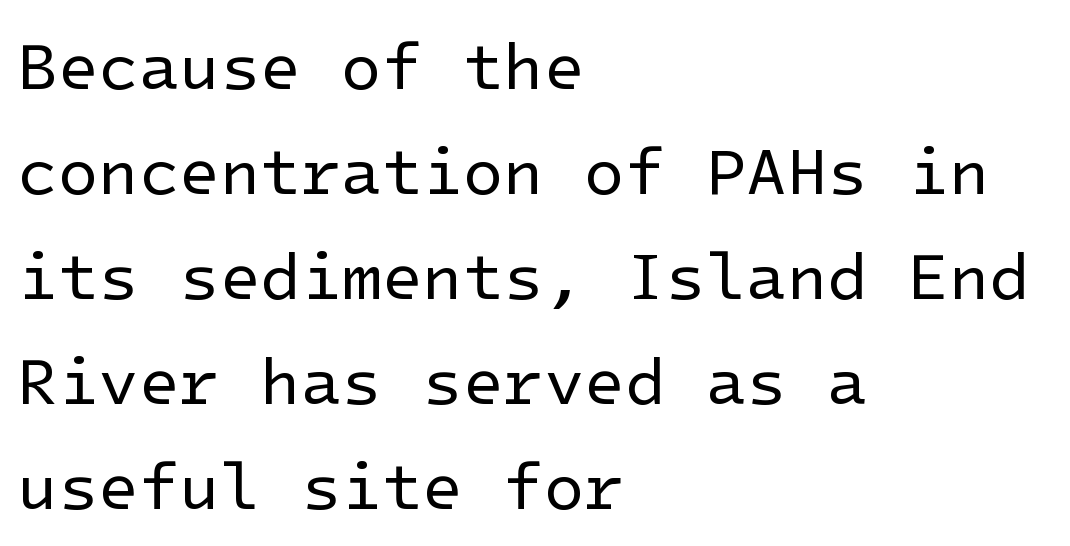
Q: Is the text bold? A: No.
Q: Is the text italic (slanted)? A: No, it is upright.
Q: Is the typeface a serif or a sans-serif typeface? A: Sans-serif.
Q: Is the text underlined? A: No.
Q: How is the paragraph aligned? A: Left-aligned.
Q: Is the spacing between letters normal or unusually wide? A: Normal.
Q: Is the spacing between lines tight, normal or loose? A: Normal.
Q: Width (condensed, normal, or wide)? A: Normal.
Q: Stroke contrast? A: Low.
Q: x-height? A: Medium.
